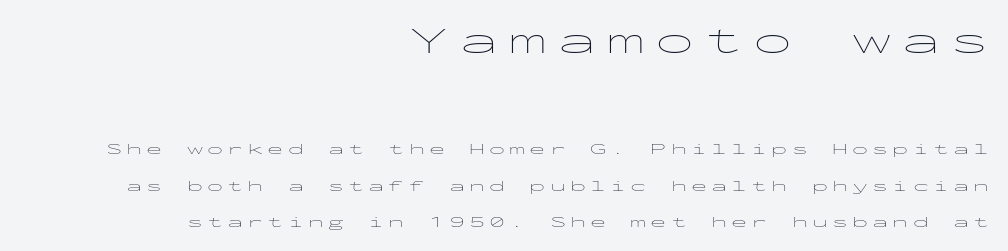
Successive baselines arrive slowly, with a big drop between each. Italic: no, the glyphs are upright roman. Visually, the top section dominates because its glyphs are scaled up. The typesetting does not lean heavy: it is not bold.
